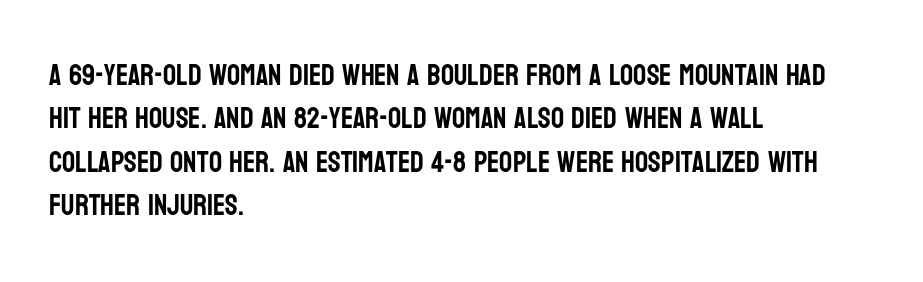
Clear beneath every line of the passage. The paragraph has a hard left edge and a soft right edge. This sample uses an upright cut, with every glyph sitting square on the baseline. Evenly set lines give the paragraph a standard silhouette. These lines are rendered in a variable-pitch font. The passage shown has conventional tracking throughout.
